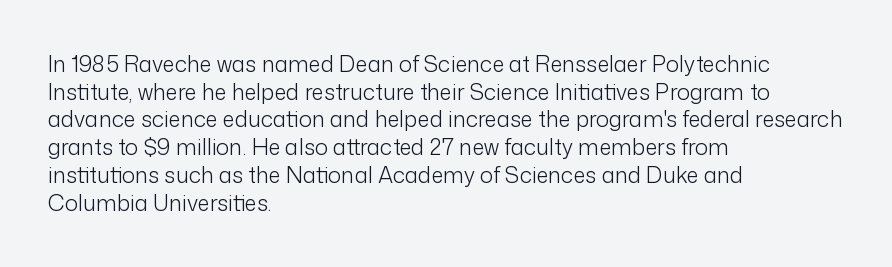
{"italic": "no", "bold": "no", "underline": "no", "align": "left", "line_spacing": "normal", "line_spacing_ratio": 1.26, "letter_spacing": "normal", "letter_spacing_em": 0.0, "glyph_px": 22}
